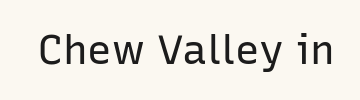
The strip under each line holds only bare page. Summary of weight: not heavy and not bold. Do the letters lean? They stand straight. A typesetter would call this zero additional tracking. Note: no serifs on the glyphs.
